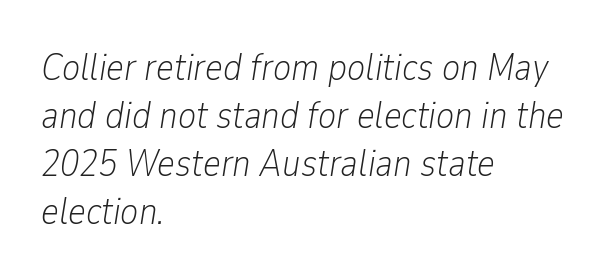
Q: Is the text bold? A: No.
Q: Is the text italic (slanted)? A: Yes, it leans right by about 9 degrees.
Q: Is the text underlined? A: No.
Q: How is the paragraph aligned? A: Left-aligned.
Q: Is the spacing between letters normal or unusually wide? A: Normal.
Q: Is the spacing between lines tight, normal or loose? A: Normal.
Q: Width (condensed, normal, or wide)? A: Condensed.
Q: Stroke contrast? A: Low.
Q: x-height? A: Medium.
Q: Monospaced? A: No.
